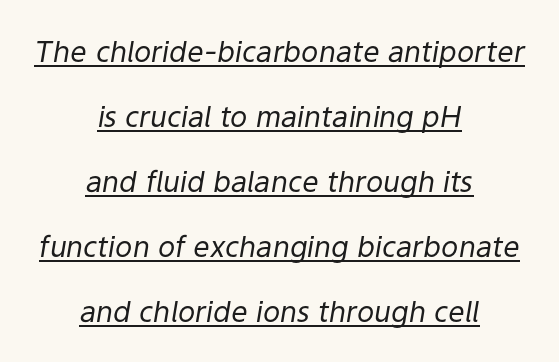
The image shows 29 px regular-weight type, italic (leaning right); set centered, loose line spacing (2.24x), normal letter spacing, underlined; low stroke contrast and a medium x-height.
